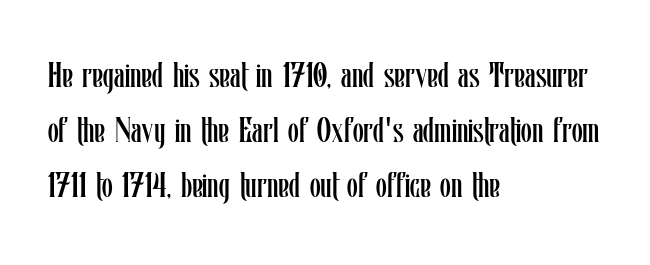
{"italic": "no", "bold": "no", "weight": "regular", "width": "condensed", "stroke_contrast": "low", "x_height": "medium", "monospaced": "no", "underline": "no", "align": "left", "line_spacing": "normal", "line_spacing_ratio": 1.57, "letter_spacing": "normal", "letter_spacing_em": 0.0, "glyph_px": 35}
